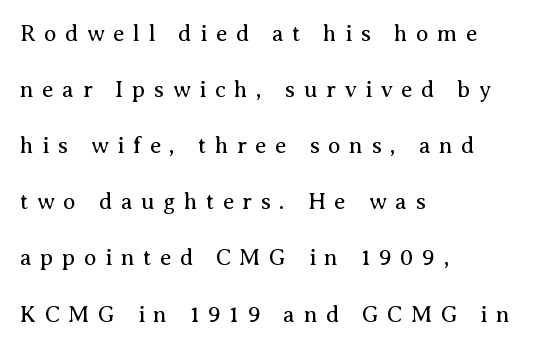
{"italic": "no", "bold": "no", "underline": "no", "align": "left", "line_spacing": "loose", "line_spacing_ratio": 2.44, "letter_spacing": "wide", "letter_spacing_em": 0.37, "glyph_px": 23}
